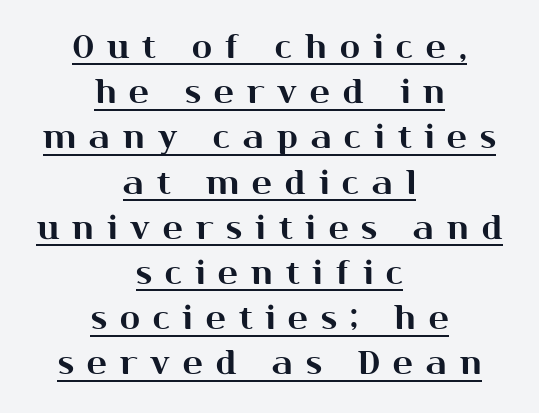
{"serif": "no", "italic": "no", "width": "normal", "stroke_contrast": "medium", "x_height": "medium", "monospaced": "no", "underline": "yes", "align": "center", "line_spacing": "normal", "line_spacing_ratio": 1.37, "letter_spacing": "wide", "letter_spacing_em": 0.4, "glyph_px": 33}
